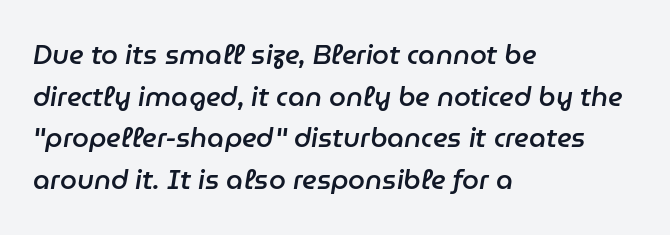
Q: Is the text bold? A: Semi-bold.
Q: Is the text italic (slanted)? A: Yes, it leans right by about 9 degrees.
Q: Is the text underlined? A: No.
Q: How is the paragraph aligned? A: Left-aligned.
Q: Is the spacing between letters normal or unusually wide? A: Normal.
Q: Is the spacing between lines tight, normal or loose? A: Normal.
